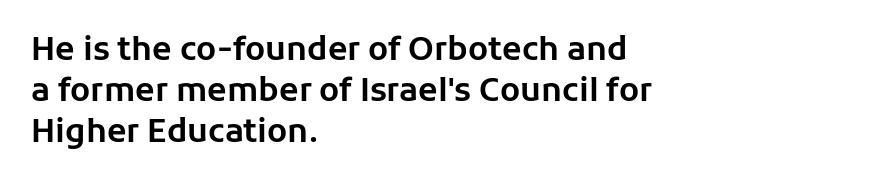
The image shows 32 px sans-serif type, upright; set left-aligned, normal line spacing (1.28x), normal letter spacing, not underlined; low stroke contrast and a medium x-height.
